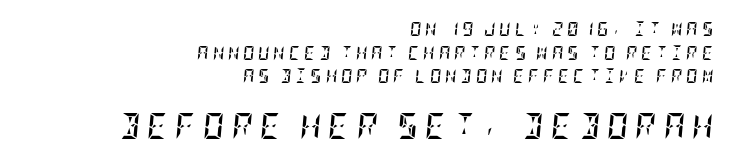
Q: Is the text bold? A: Yes.
Q: Is the text italic (slanted)? A: Yes, it leans right by about 5 degrees.
Q: Is the text underlined? A: No.
Q: How is the paragraph aligned? A: Right-aligned.
Q: Is the spacing between letters normal or unusually wide? A: Unusually wide.
Q: Is the spacing between lines tight, normal or loose? A: Normal.
Q: Which block of text is set in a larger size, the first (top) or the second (bottom)? A: The second (bottom) one.
